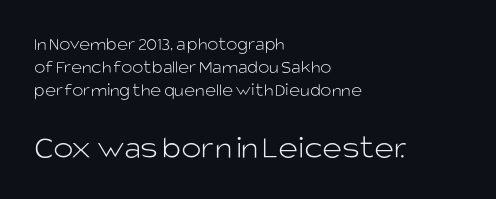
{"serif": "no", "italic": "no", "bold": "no", "weight": "light", "width": "normal", "stroke_contrast": "low", "x_height": "large", "monospaced": "no", "underline": "no", "align": "left", "line_spacing_ratio": 1.2, "letter_spacing": "normal", "letter_spacing_em": 0.0, "larger_block": "second", "size_ratio": 1.79, "glyph_px": 34}
